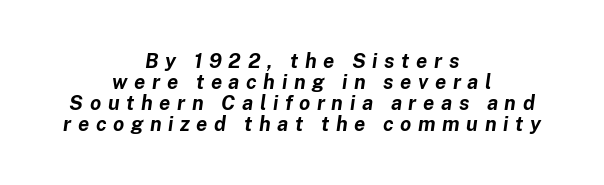
Q: Is the text bold? A: Yes.
Q: Is the text italic (slanted)? A: Yes, it leans right by about 8 degrees.
Q: Is the text underlined? A: No.
Q: How is the paragraph aligned? A: Centered.
Q: Is the spacing between letters normal or unusually wide? A: Unusually wide.
Q: Is the spacing between lines tight, normal or loose? A: Tight.
